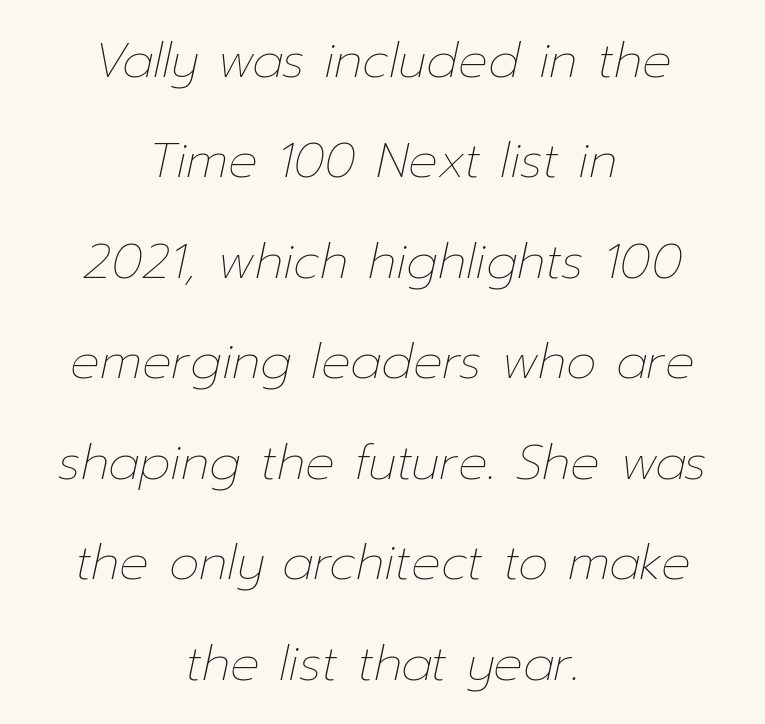
Interline gaps are noticeably wide in this sample. A quiet, ordinary-to-light weight characterises the typeface. Each letter keeps its own natural width here, so spacing adapts to shape. Tracking here is standard; glyphs follow each other at the usual distance.
